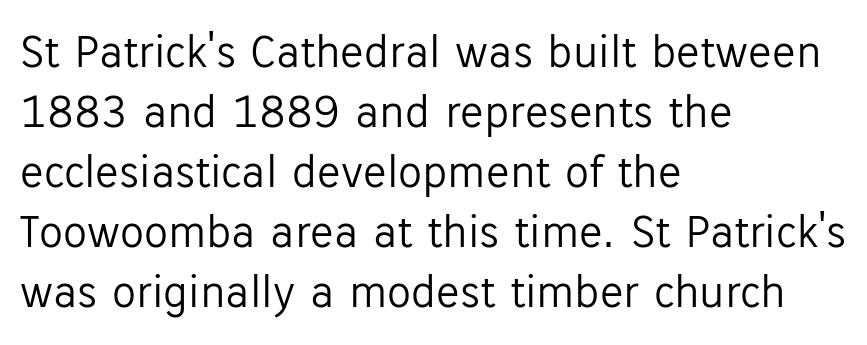
{"serif": "no", "italic": "no", "bold": "no", "weight": "light", "width": "normal", "stroke_contrast": "low", "x_height": "medium", "monospaced": "no", "underline": "no", "align": "left", "line_spacing": "normal", "line_spacing_ratio": 1.25, "letter_spacing": "normal", "letter_spacing_em": 0.0, "glyph_px": 48}
